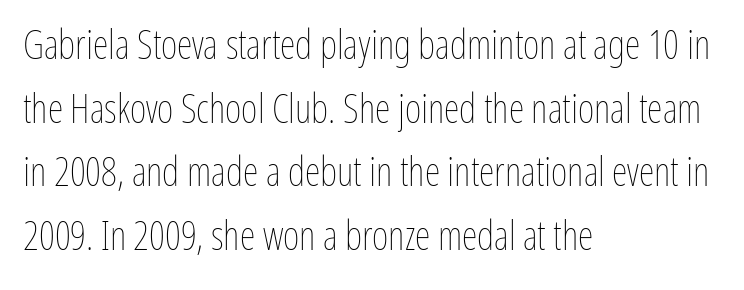
Q: Is the text bold? A: No.
Q: Is the text italic (slanted)? A: No, it is upright.
Q: Is the text underlined? A: No.
Q: How is the paragraph aligned? A: Left-aligned.
Q: Is the spacing between letters normal or unusually wide? A: Normal.
Q: Is the spacing between lines tight, normal or loose? A: Normal.
Q: Width (condensed, normal, or wide)? A: Condensed.
Q: Stroke contrast? A: Low.
Q: x-height? A: Medium.
Q: Monospaced? A: No.
